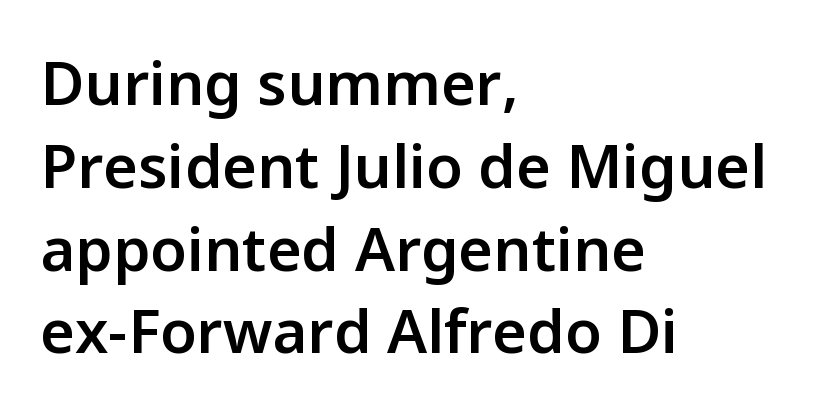
The image shows 60 px semibold sans-serif type, upright; set left-aligned, normal line spacing (1.38x), normal letter spacing, not underlined; low stroke contrast and a medium x-height.
